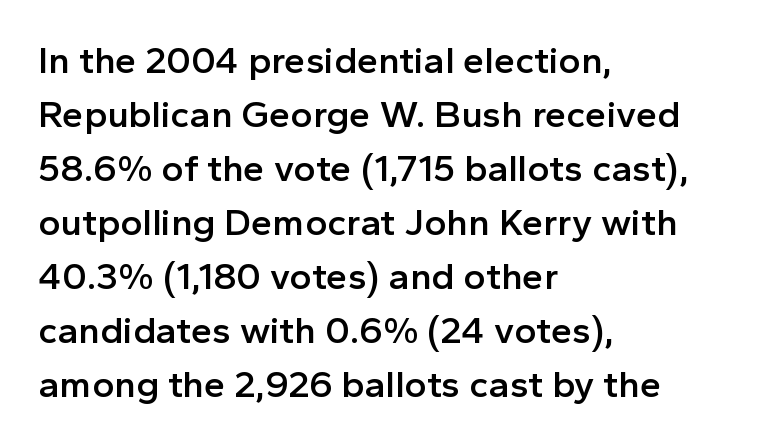
Q: Is the text bold? A: Semi-bold.
Q: Is the text italic (slanted)? A: No, it is upright.
Q: Is the typeface a serif or a sans-serif typeface? A: Sans-serif.
Q: Is the text underlined? A: No.
Q: How is the paragraph aligned? A: Left-aligned.
Q: Is the spacing between letters normal or unusually wide? A: Normal.
Q: Is the spacing between lines tight, normal or loose? A: Normal.
Q: Width (condensed, normal, or wide)? A: Normal.
Q: x-height? A: Medium.
Q: Monospaced? A: No.
